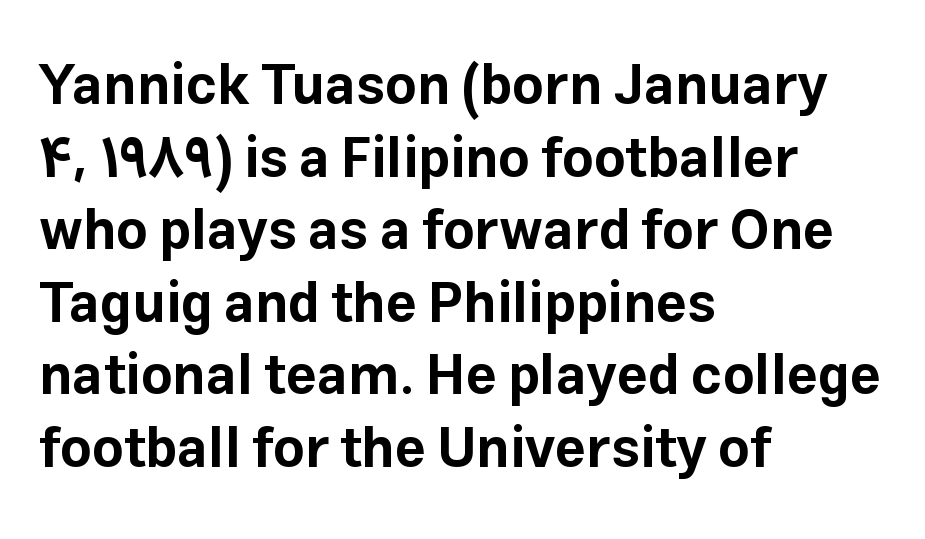
{"serif": "no", "italic": "no", "bold": "yes", "weight": "bold", "width": "normal", "stroke_contrast": "low", "x_height": "medium", "monospaced": "no", "underline": "no", "align": "left", "line_spacing": "normal", "line_spacing_ratio": 1.32, "letter_spacing": "normal", "letter_spacing_em": 0.0, "glyph_px": 55}
